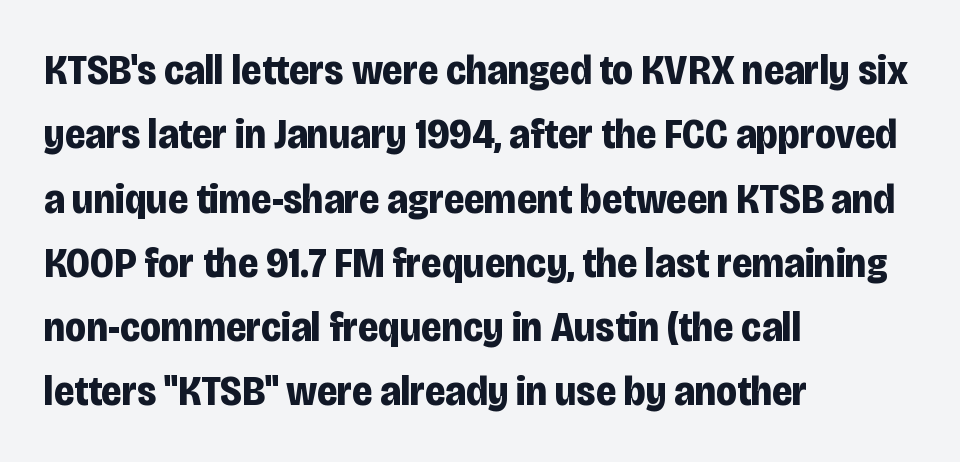
Q: Is the text bold? A: Yes.
Q: Is the text italic (slanted)? A: No, it is upright.
Q: Is the typeface a serif or a sans-serif typeface? A: Sans-serif.
Q: Is the text underlined? A: No.
Q: How is the paragraph aligned? A: Left-aligned.
Q: Is the spacing between letters normal or unusually wide? A: Normal.
Q: Is the spacing between lines tight, normal or loose? A: Normal.
Q: Width (condensed, normal, or wide)? A: Condensed.
Q: Stroke contrast? A: Low.
Q: x-height? A: Large.
Q: Monospaced? A: No.
